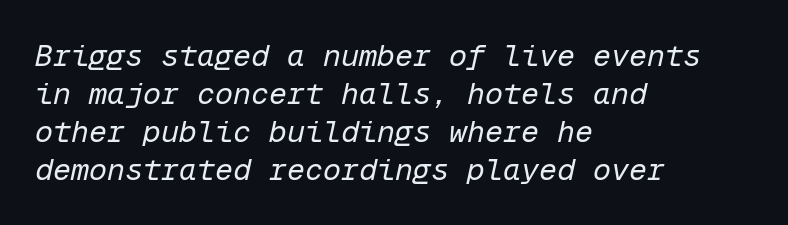
The image shows 30 px regular-weight type, italic (leaning right), monospaced; set left-aligned, normal line spacing (1.27x), normal letter spacing, not underlined; low stroke contrast and a medium x-height.
